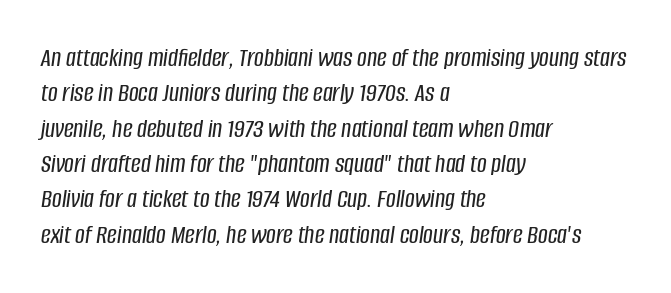
{"italic": "yes", "lean": "right", "slant_degrees": 8, "underline": "no", "align": "left", "line_spacing": "normal", "line_spacing_ratio": 1.31, "letter_spacing": "normal", "letter_spacing_em": 0.0, "glyph_px": 27}
